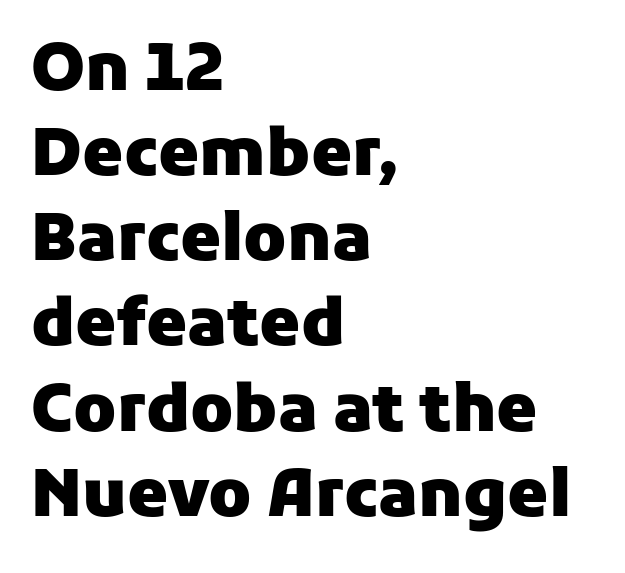
{"serif": "no", "italic": "no", "bold": "yes", "weight": "heavy", "width": "normal", "stroke_contrast": "low", "x_height": "medium", "monospaced": "no", "underline": "no", "align": "left", "line_spacing": "normal", "line_spacing_ratio": 1.31, "letter_spacing": "normal", "letter_spacing_em": 0.0, "glyph_px": 65}
